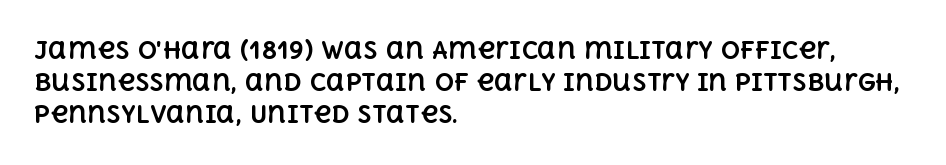
Heavy-handed strokes throughout: this text is bold. Ordinary non-slanted type is in use. The text block is weighted toward the left margin, trailing off unevenly rightward. Students, observe: this is what conventionally led text looks like. Students, note that the glyphs here touch the page at normal intervals. The words here are not underlined.
